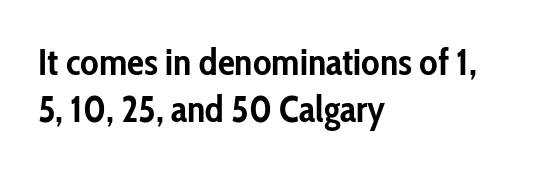
A student would call this left alignment; a typographer would say flush left, rag right. Here the designer chose a conventional face with non-uniform glyph widths. This rendering features lettering with no underline. Is the type bold? Yes — the strokes are clearly thick and heavy. The letters stand upright; this is a roman face. Classification — sans serif.
